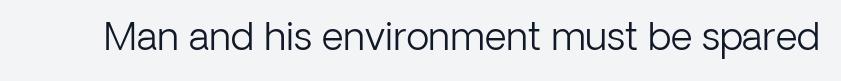
Q: Is the text bold? A: No.
Q: Is the text italic (slanted)? A: No, it is upright.
Q: Is the typeface a serif or a sans-serif typeface? A: Sans-serif.
Q: Is the text underlined? A: No.
Q: Is the spacing between letters normal or unusually wide? A: Normal.
Q: Width (condensed, normal, or wide)? A: Normal.
Q: Stroke contrast? A: Low.
Q: x-height? A: Medium.
Q: Monospaced? A: No.
